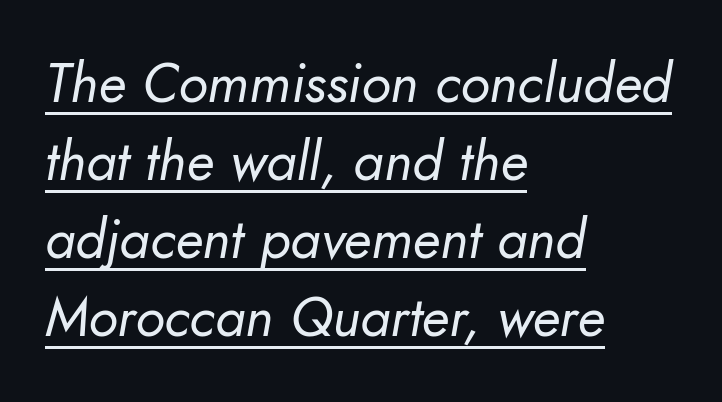
Q: Is the text bold? A: No.
Q: Is the text italic (slanted)? A: Yes, it leans right by about 10 degrees.
Q: Is the text underlined? A: Yes.
Q: How is the paragraph aligned? A: Left-aligned.
Q: Is the spacing between letters normal or unusually wide? A: Normal.
Q: Is the spacing between lines tight, normal or loose? A: Normal.
Q: Width (condensed, normal, or wide)? A: Normal.
Q: Stroke contrast? A: Low.
Q: x-height? A: Small.
Q: Monospaced? A: No.
